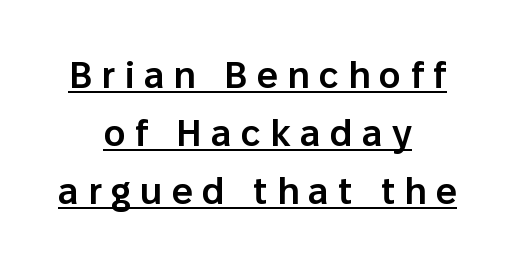
Q: Is the text bold? A: Semi-bold.
Q: Is the text italic (slanted)? A: No, it is upright.
Q: Is the typeface a serif or a sans-serif typeface? A: Sans-serif.
Q: Is the text underlined? A: Yes.
Q: How is the paragraph aligned? A: Centered.
Q: Is the spacing between letters normal or unusually wide? A: Unusually wide.
Q: Is the spacing between lines tight, normal or loose? A: Normal.
Q: Width (condensed, normal, or wide)? A: Normal.
Q: Stroke contrast? A: Low.
Q: x-height? A: Medium.
Q: Monospaced? A: No.
